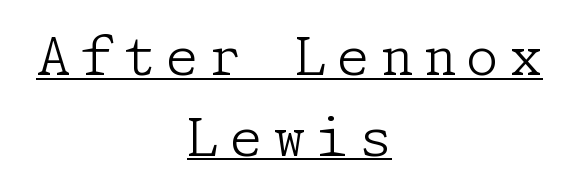
Q: Is the text bold? A: No.
Q: Is the text italic (slanted)? A: No, it is upright.
Q: Is the typeface a serif or a sans-serif typeface? A: Serif.
Q: Is the text underlined? A: Yes.
Q: How is the paragraph aligned? A: Centered.
Q: Is the spacing between lines tight, normal or loose? A: Normal.
Q: Width (condensed, normal, or wide)? A: Normal.
Q: Stroke contrast? A: Low.
Q: x-height? A: Medium.
